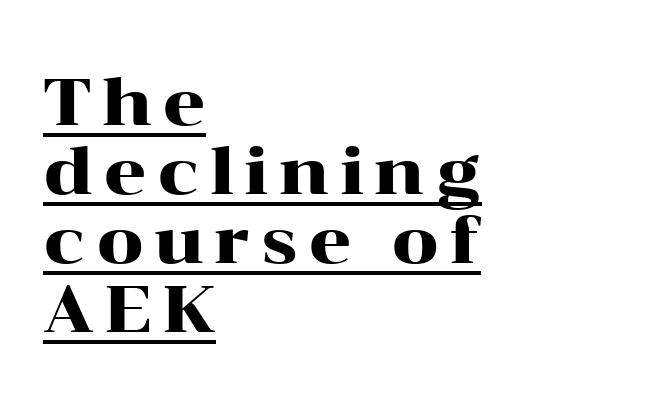
{"serif": "yes", "italic": "no", "width": "wide", "stroke_contrast": "high", "x_height": "medium", "monospaced": "no", "underline": "yes", "align": "left", "line_spacing": "tight", "line_spacing_ratio": 1.03, "glyph_px": 67}
